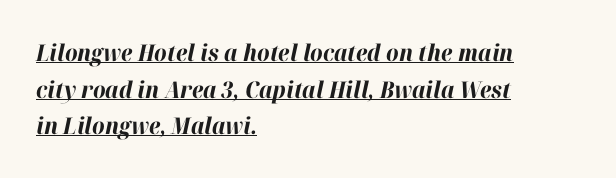
{"italic": "yes", "lean": "right", "slant_degrees": 12, "bold": "yes", "underline": "yes", "align": "left", "line_spacing": "normal", "line_spacing_ratio": 1.59, "letter_spacing": "normal", "letter_spacing_em": 0.0, "glyph_px": 23}
